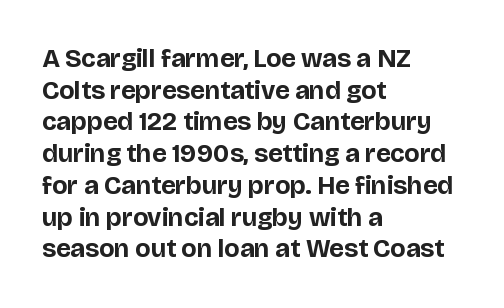
{"italic": "no", "bold": "yes", "underline": "no", "align": "left", "line_spacing_ratio": 1.22, "letter_spacing": "normal", "letter_spacing_em": 0.0, "glyph_px": 26}
